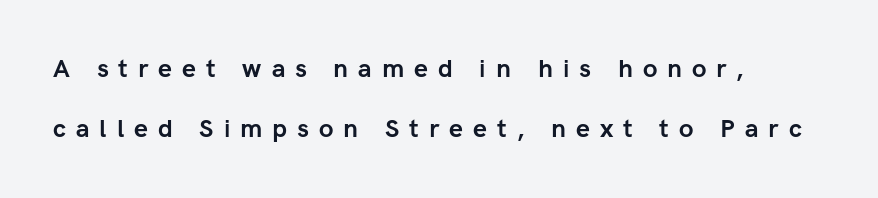
{"italic": "no", "bold": "yes", "underline": "no", "align": "left", "line_spacing": "loose", "line_spacing_ratio": 2.41, "letter_spacing": "wide", "letter_spacing_em": 0.4, "glyph_px": 25}
